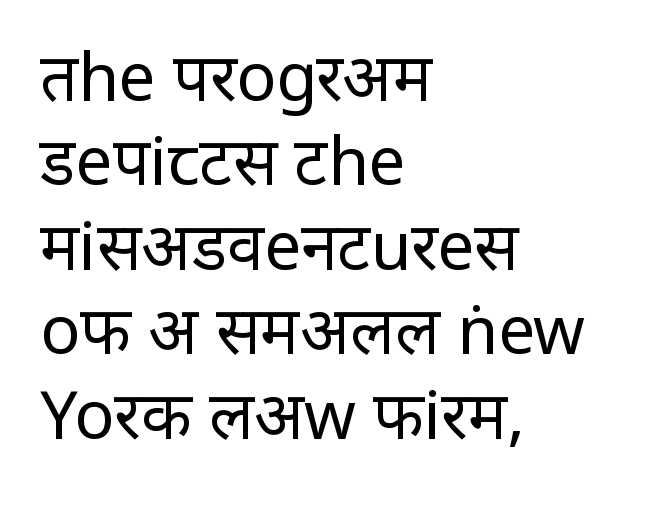
The image shows 66 px regular-weight sans-serif type, upright; set left-aligned, normal line spacing (1.28x), normal letter spacing, not underlined; low stroke contrast and a large x-height.
